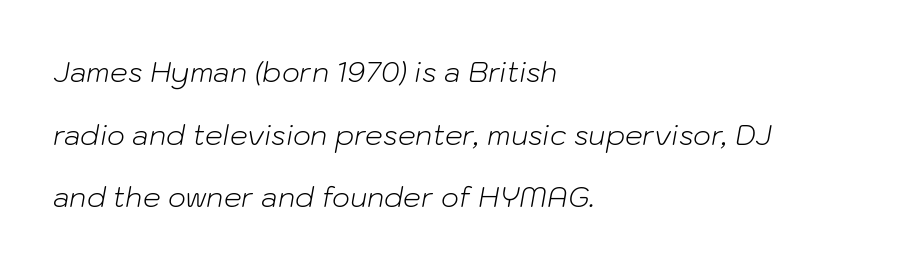
The image shows 28 px light type, italic (leaning right); set left-aligned, loose line spacing (2.24x), normal letter spacing, not underlined; low stroke contrast and a medium x-height.
